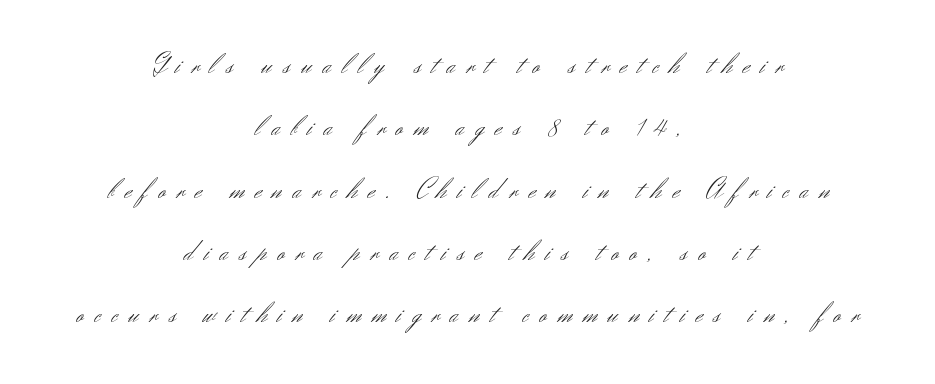
The image shows 29 px light sans-serif type; set centered, loose line spacing (2.15x), unusually wide letter spacing (+0.38 em), not underlined; medium stroke contrast and a small x-height.
